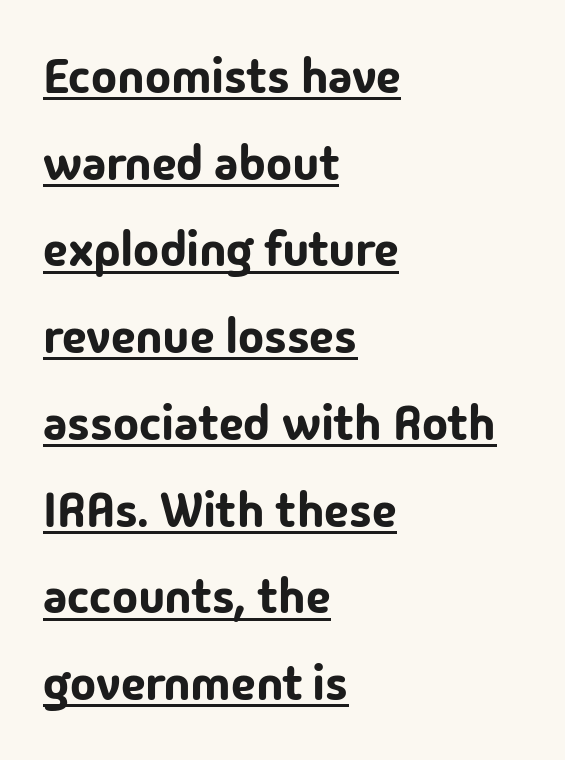
Q: Is the text italic (slanted)? A: No, it is upright.
Q: Is the typeface a serif or a sans-serif typeface? A: Sans-serif.
Q: Is the text underlined? A: Yes.
Q: How is the paragraph aligned? A: Left-aligned.
Q: Is the spacing between letters normal or unusually wide? A: Normal.
Q: Width (condensed, normal, or wide)? A: Normal.
Q: Stroke contrast? A: Low.
Q: x-height? A: Medium.
Q: Monospaced? A: No.
